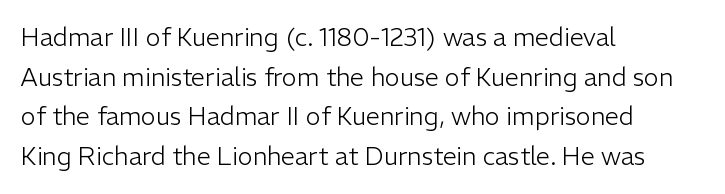
The image shows 25 px text type, upright; set left-aligned, normal line spacing (1.59x), normal letter spacing, not underlined.
